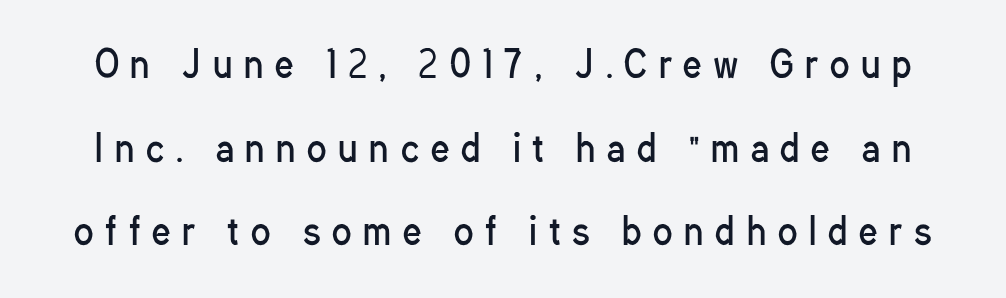
Q: Is the text bold? A: No.
Q: Is the text italic (slanted)? A: No, it is upright.
Q: Is the typeface a serif or a sans-serif typeface? A: Sans-serif.
Q: Is the text underlined? A: No.
Q: Is the spacing between letters normal or unusually wide? A: Unusually wide.
Q: Is the spacing between lines tight, normal or loose? A: Loose.
Q: Width (condensed, normal, or wide)? A: Condensed.
Q: Stroke contrast? A: Low.
Q: x-height? A: Medium.
Q: Monospaced? A: No.
